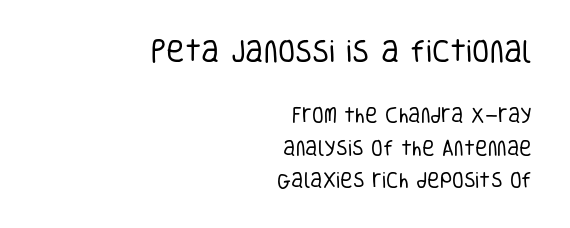
{"italic": "no", "bold": "no", "underline": "no", "align": "right", "line_spacing": "loose", "line_spacing_ratio": 1.92, "letter_spacing": "normal", "letter_spacing_em": 0.0, "larger_block": "first", "size_ratio": 1.47, "glyph_px": 25}
